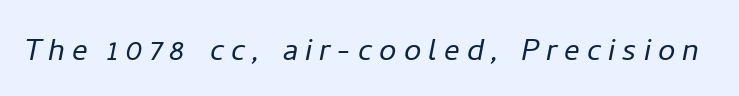
The letters look calm and open, with moderate or lighter stems. The passage shown leans; its letterforms are oblique. You could not count columns in this text — the font is proportionally spaced. Descenders hang freely into open space.
